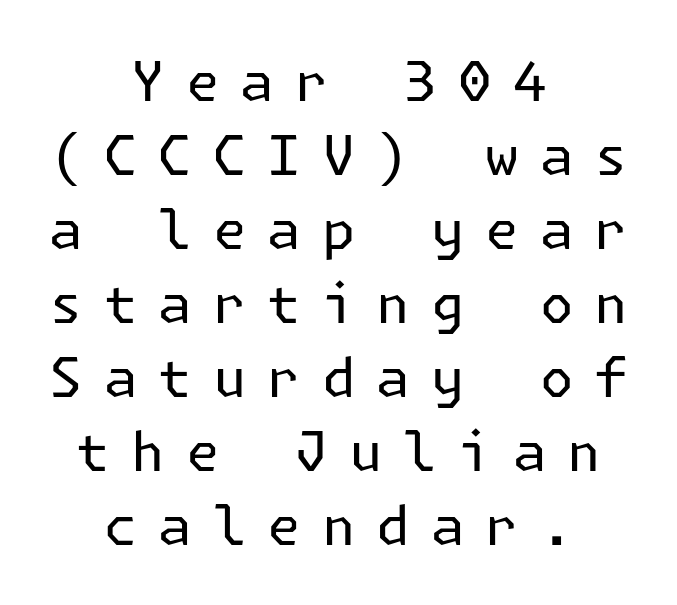
Q: Is the text bold? A: No.
Q: Is the text italic (slanted)? A: No, it is upright.
Q: Is the typeface a serif or a sans-serif typeface? A: Sans-serif.
Q: Is the text underlined? A: No.
Q: How is the paragraph aligned? A: Centered.
Q: Is the spacing between letters normal or unusually wide? A: Unusually wide.
Q: Is the spacing between lines tight, normal or loose? A: Normal.
Q: Width (condensed, normal, or wide)? A: Normal.
Q: Stroke contrast? A: Low.
Q: x-height? A: Medium.
